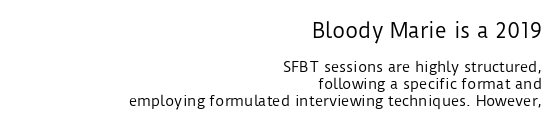
The image shows 20 px text type, upright; set right-aligned, line spacing 1.2x, normal letter spacing, not underlined; the first (top) block is 1.43x larger.
